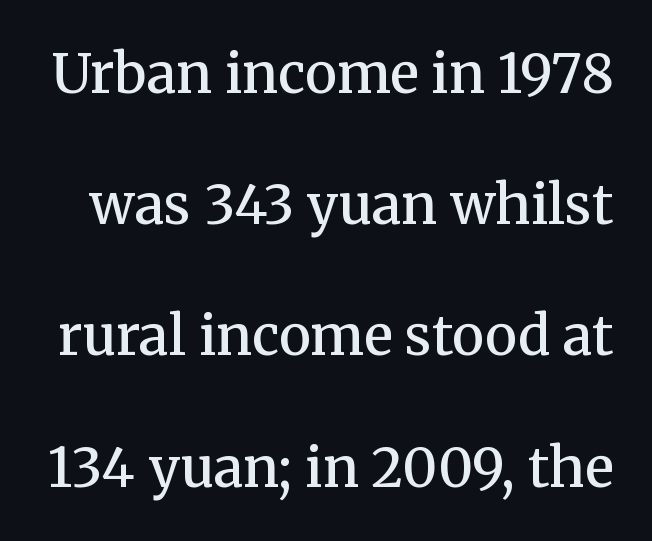
Q: Is the text bold? A: Semi-bold.
Q: Is the text italic (slanted)? A: No, it is upright.
Q: Is the typeface a serif or a sans-serif typeface? A: Serif.
Q: Is the text underlined? A: No.
Q: Is the spacing between letters normal or unusually wide? A: Normal.
Q: Is the spacing between lines tight, normal or loose? A: Loose.
Q: Width (condensed, normal, or wide)? A: Normal.
Q: Stroke contrast? A: Medium.
Q: x-height? A: Medium.
Q: Monospaced? A: No.
